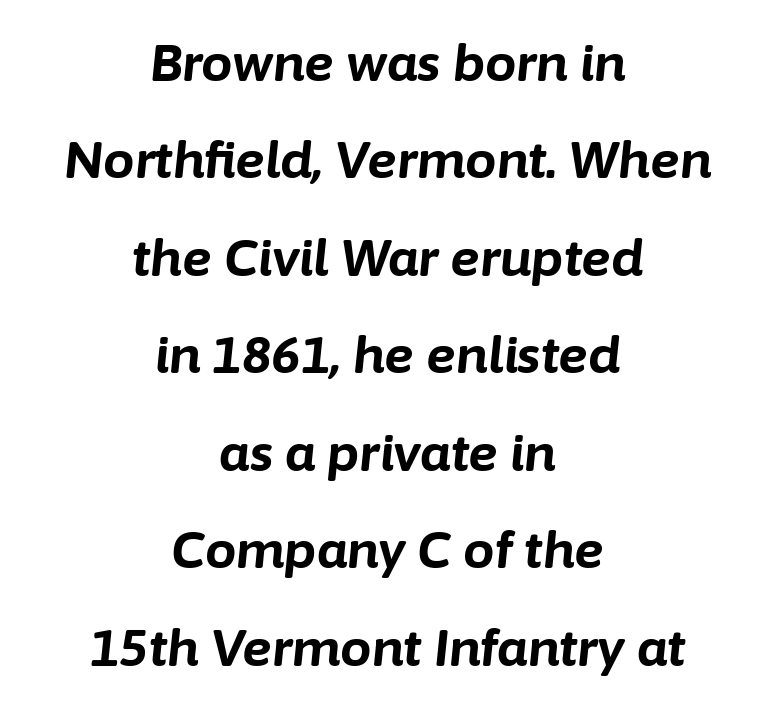
Q: Is the text bold? A: Yes.
Q: Is the text italic (slanted)? A: Yes, it leans right by about 6 degrees.
Q: Is the text underlined? A: No.
Q: How is the paragraph aligned? A: Centered.
Q: Is the spacing between letters normal or unusually wide? A: Normal.
Q: Is the spacing between lines tight, normal or loose? A: Loose.
Q: Width (condensed, normal, or wide)? A: Normal.
Q: Stroke contrast? A: Low.
Q: x-height? A: Medium.
Q: Monospaced? A: No.
